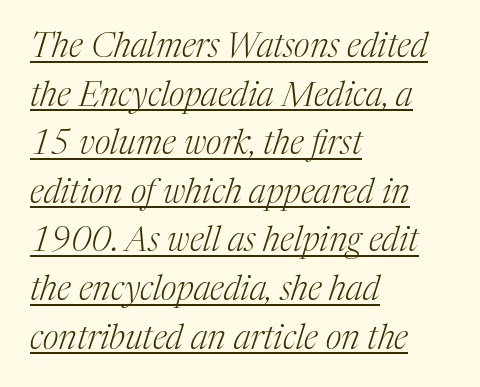
The rendering keeps characters at their native spacing. Decoration check: the copy is underlined. When letters slant like this, we call the style italic. A quiet, ordinary-to-light weight characterises the typeface.
